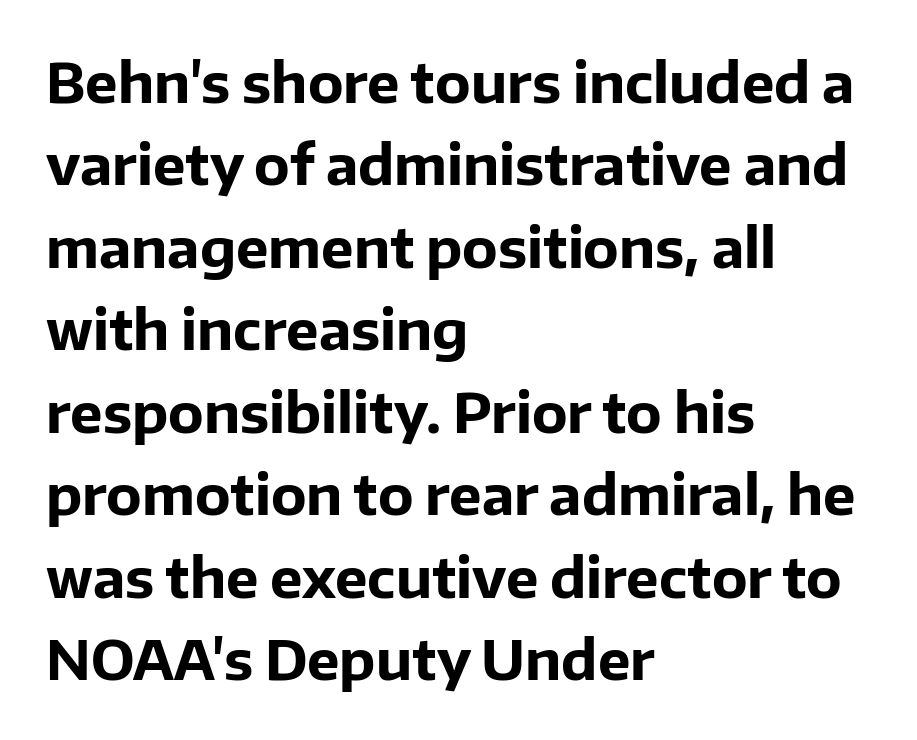
These lines keep a tight, regular rhythm from letter to letter. The face used here is proportionally spaced, like ordinary book or web type. Vertical spacing — default. Letterform terminals end flat and unadorned throughout the passage.
